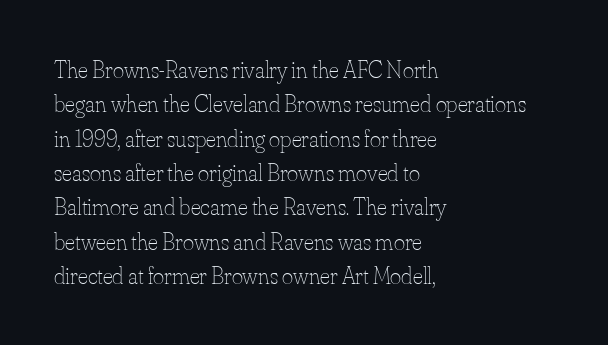
Q: Is the text bold? A: No.
Q: Is the text italic (slanted)? A: No, it is upright.
Q: Is the text underlined? A: No.
Q: How is the paragraph aligned? A: Left-aligned.
Q: Is the spacing between letters normal or unusually wide? A: Normal.
Q: Is the spacing between lines tight, normal or loose? A: Normal.
